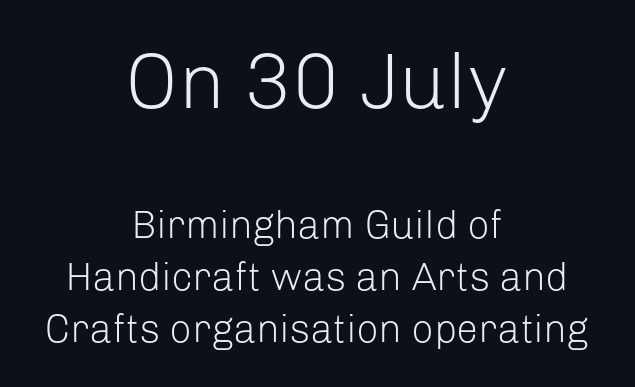
{"serif": "no", "italic": "no", "bold": "no", "weight": "light", "width": "normal", "stroke_contrast": "low", "x_height": "medium", "monospaced": "no", "underline": "no", "align": "center", "line_spacing": "normal", "line_spacing_ratio": 1.34, "letter_spacing": "normal", "letter_spacing_em": 0.0, "larger_block": "first", "size_ratio": 2.0, "glyph_px": 78}
